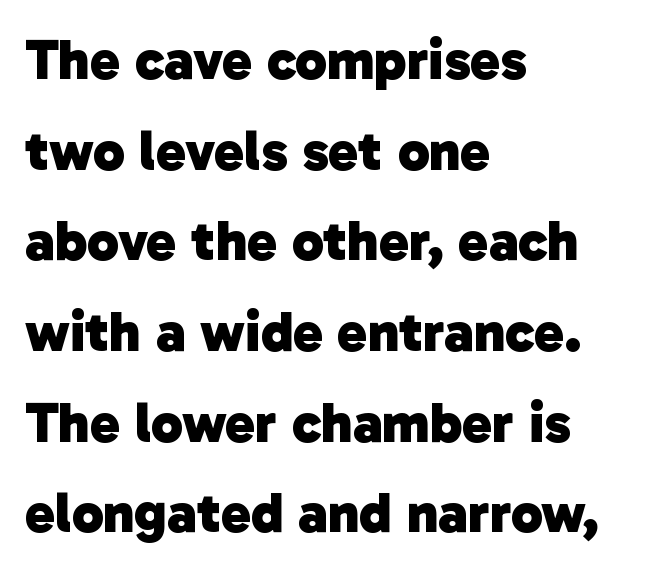
Q: Is the text bold? A: Yes.
Q: Is the typeface a serif or a sans-serif typeface? A: Sans-serif.
Q: Is the text underlined? A: No.
Q: How is the paragraph aligned? A: Left-aligned.
Q: Is the spacing between letters normal or unusually wide? A: Normal.
Q: Is the spacing between lines tight, normal or loose? A: Normal.
Q: Width (condensed, normal, or wide)? A: Normal.
Q: Stroke contrast? A: Low.
Q: x-height? A: Medium.
Q: Monospaced? A: No.
